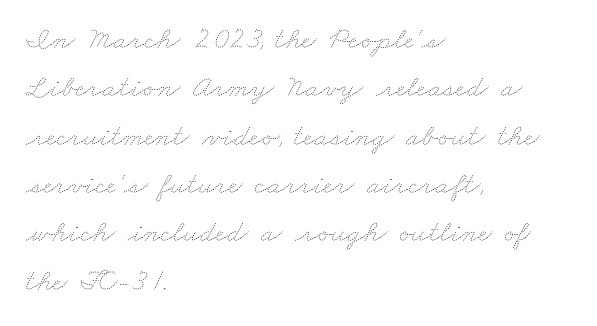
The image shows 31 px thin, wide type; set left-aligned, normal line spacing (1.56x), normal letter spacing, not underlined; low stroke contrast and a small x-height.
